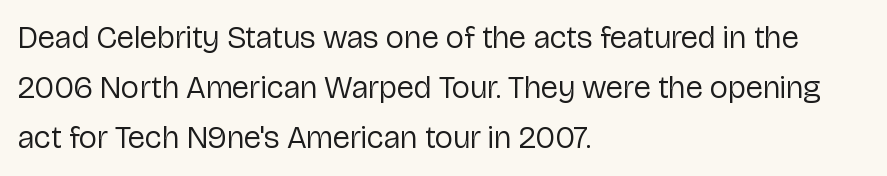
The image shows 32 px regular-weight sans-serif type, upright; set left-aligned, normal line spacing (1.57x), normal letter spacing, not underlined; low stroke contrast and a medium x-height.
